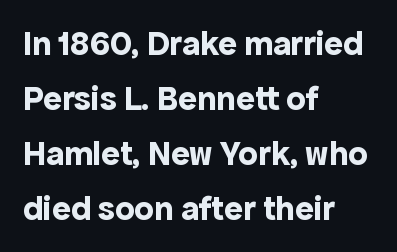
Q: Is the text bold? A: Yes.
Q: Is the text italic (slanted)? A: No, it is upright.
Q: Is the typeface a serif or a sans-serif typeface? A: Sans-serif.
Q: Is the text underlined? A: No.
Q: How is the paragraph aligned? A: Left-aligned.
Q: Is the spacing between letters normal or unusually wide? A: Normal.
Q: Is the spacing between lines tight, normal or loose? A: Normal.
Q: Width (condensed, normal, or wide)? A: Normal.
Q: x-height? A: Medium.
Q: Monospaced? A: No.
